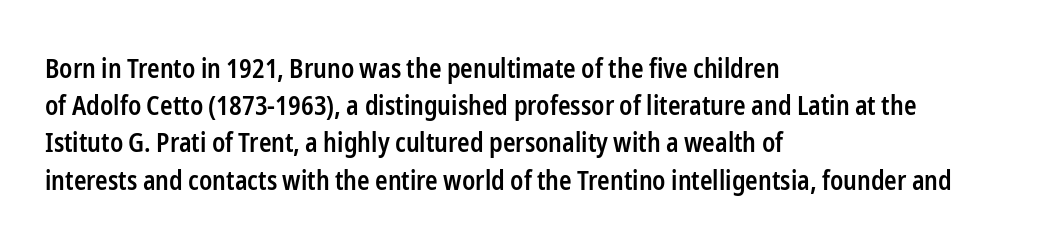
The image shows 26 px text type, upright; set left-aligned, normal line spacing (1.43x), normal letter spacing, not underlined.
